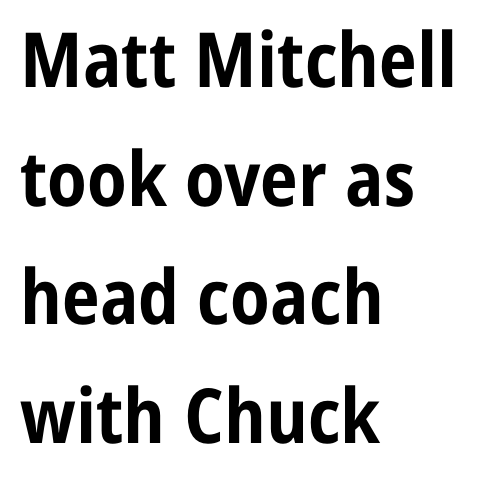
{"serif": "no", "italic": "no", "bold": "yes", "weight": "bold", "width": "condensed", "stroke_contrast": "low", "x_height": "medium", "monospaced": "no", "underline": "no", "align": "left", "line_spacing": "normal", "line_spacing_ratio": 1.56, "letter_spacing": "normal", "letter_spacing_em": 0.0, "glyph_px": 76}
